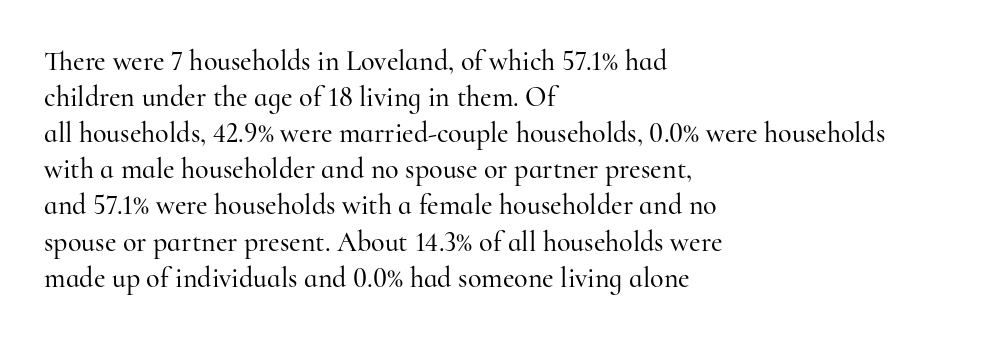
Q: Is the text italic (slanted)? A: No, it is upright.
Q: Is the typeface a serif or a sans-serif typeface? A: Serif.
Q: Is the text underlined? A: No.
Q: How is the paragraph aligned? A: Left-aligned.
Q: Is the spacing between letters normal or unusually wide? A: Normal.
Q: Is the spacing between lines tight, normal or loose? A: Normal.
Q: Width (condensed, normal, or wide)? A: Normal.
Q: Stroke contrast? A: High.
Q: x-height? A: Small.
Q: Monospaced? A: No.
